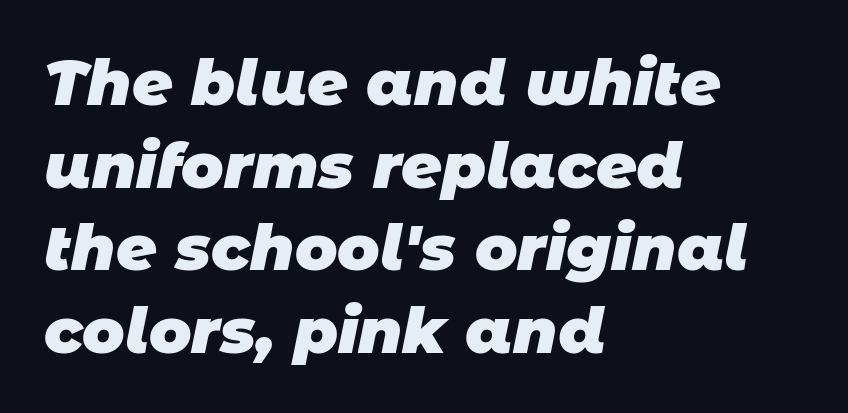
Q: Is the text bold? A: Yes.
Q: Is the typeface a serif or a sans-serif typeface? A: Sans-serif.
Q: Is the text underlined? A: No.
Q: How is the paragraph aligned? A: Left-aligned.
Q: Is the spacing between letters normal or unusually wide? A: Normal.
Q: Is the spacing between lines tight, normal or loose? A: Normal.
Q: Width (condensed, normal, or wide)? A: Normal.
Q: Stroke contrast? A: Low.
Q: x-height? A: Large.
Q: Monospaced? A: No.
